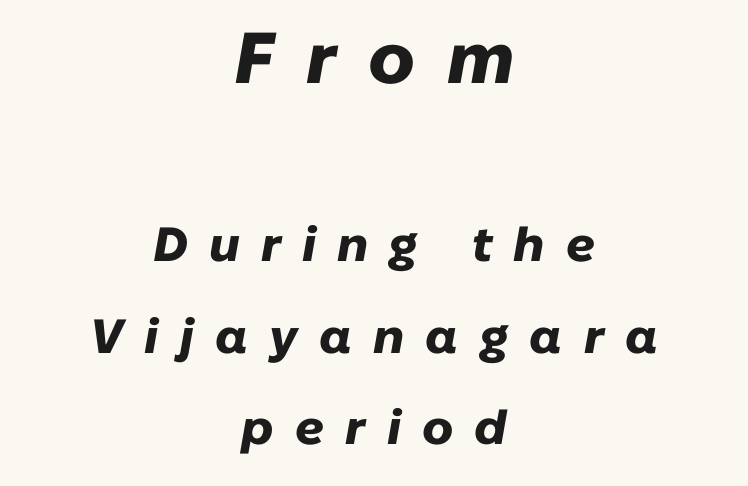
The image shows 72 px heavy type, italic (leaning right); set centered, loose line spacing (1.91x), unusually wide letter spacing (+0.44 em), not underlined; the first (top) block is 1.5x larger; low stroke contrast and a medium x-height.
